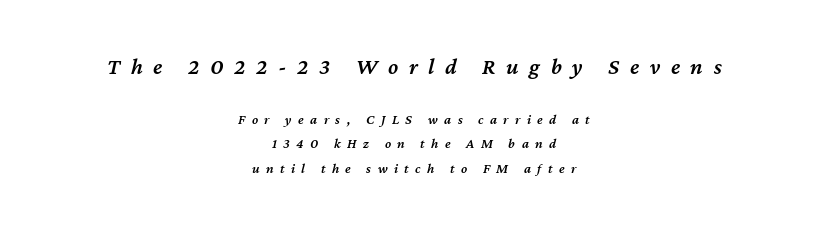
Q: Is the text bold? A: Semi-bold.
Q: Is the text italic (slanted)? A: Yes, it leans right by about 12 degrees.
Q: Is the text underlined? A: No.
Q: How is the paragraph aligned? A: Centered.
Q: Is the spacing between letters normal or unusually wide? A: Unusually wide.
Q: Which block of text is set in a larger size, the first (top) or the second (bottom)? A: The first (top) one.
